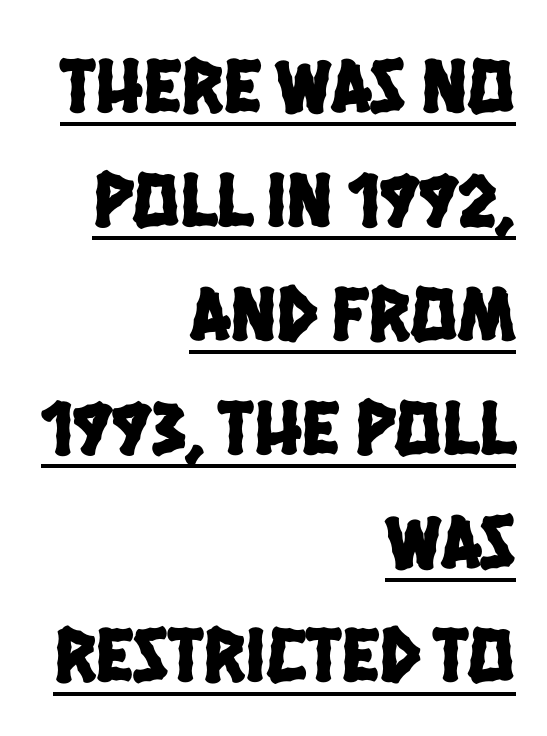
Serifs: no, the terminals of the letterforms are clean. Vertical spacing — default. Here the designer chose a conventional face with non-uniform glyph widths. The string is rendered with underlining switched on.
